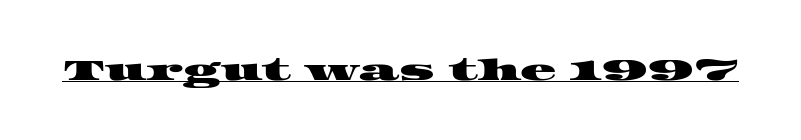
The image shows 30 px wide serif type; set normal letter spacing, underlined; high stroke contrast and a large x-height.
